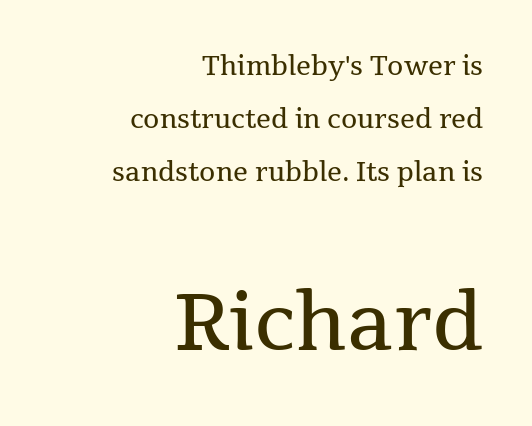
{"serif": "yes", "italic": "no", "bold": "no", "weight": "regular", "width": "normal", "stroke_contrast": "medium", "x_height": "medium", "monospaced": "no", "underline": "no", "align": "right", "line_spacing": "loose", "line_spacing_ratio": 2.04, "letter_spacing": "normal", "letter_spacing_em": 0.0, "larger_block": "second", "size_ratio": 3.0, "glyph_px": 78}
